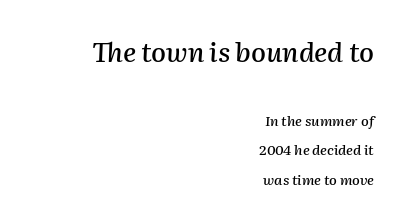
Q: Is the text italic (slanted)? A: Yes, it leans right by about 2 degrees.
Q: Is the text underlined? A: No.
Q: How is the paragraph aligned? A: Right-aligned.
Q: Is the spacing between letters normal or unusually wide? A: Normal.
Q: Is the spacing between lines tight, normal or loose? A: Loose.
Q: Which block of text is set in a larger size, the first (top) or the second (bottom)? A: The first (top) one.
